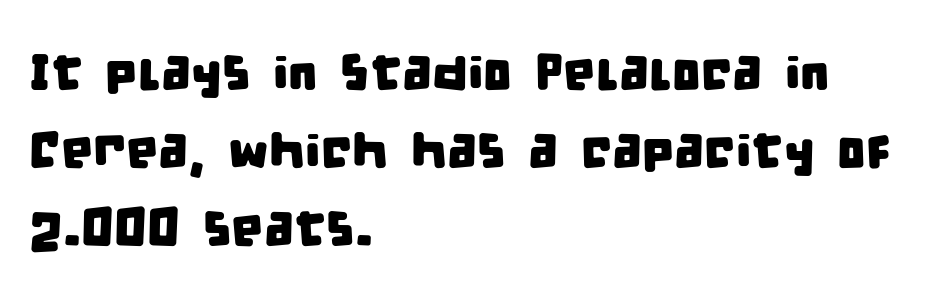
Q: Is the typeface a serif or a sans-serif typeface? A: Sans-serif.
Q: Is the text underlined? A: No.
Q: How is the paragraph aligned? A: Left-aligned.
Q: Is the spacing between letters normal or unusually wide? A: Normal.
Q: Is the spacing between lines tight, normal or loose? A: Normal.
Q: Width (condensed, normal, or wide)? A: Condensed.
Q: Stroke contrast? A: Low.
Q: x-height? A: Large.
Q: Monospaced? A: No.
